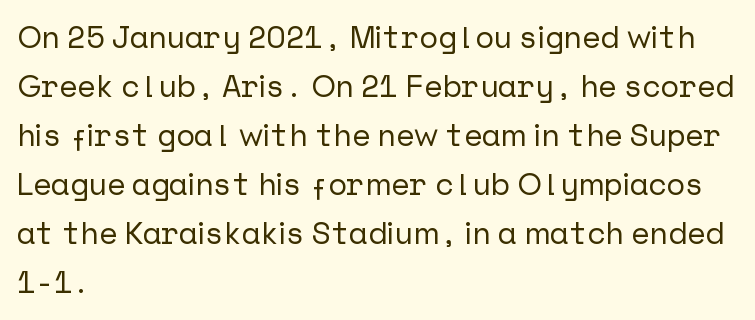
Q: Is the text italic (slanted)? A: No, it is upright.
Q: Is the typeface a serif or a sans-serif typeface? A: Sans-serif.
Q: Is the text underlined? A: No.
Q: How is the paragraph aligned? A: Left-aligned.
Q: Is the spacing between letters normal or unusually wide? A: Normal.
Q: Is the spacing between lines tight, normal or loose? A: Normal.
Q: Width (condensed, normal, or wide)? A: Normal.
Q: Stroke contrast? A: Low.
Q: x-height? A: Medium.
